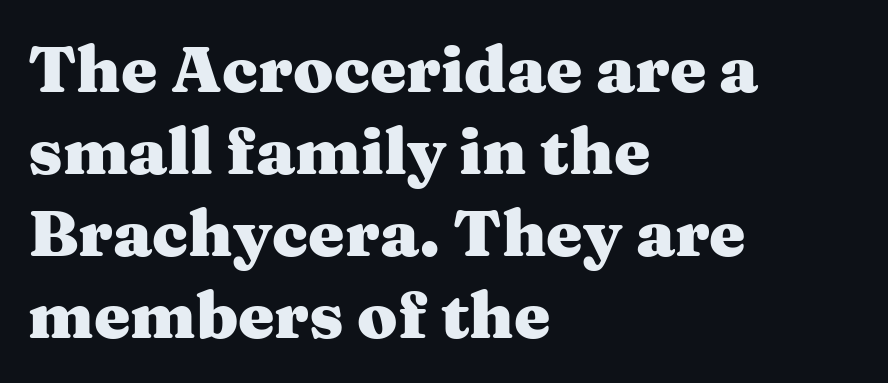
The image shows 65 px heavy, wide serif type, upright; set left-aligned, normal line spacing (1.26x), normal letter spacing, not underlined; medium stroke contrast and a medium x-height.
